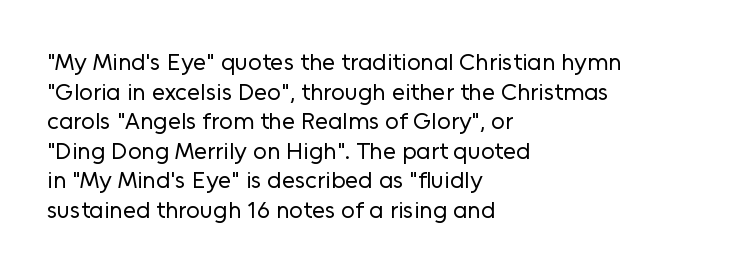
Words appear dense and cohesive because spacing is normal. Stem width sits at or under what a default text font uses. Honestly, there is no underline to notice here at all. The lettering stays uniformly vertical, giving the passage a roman look.
